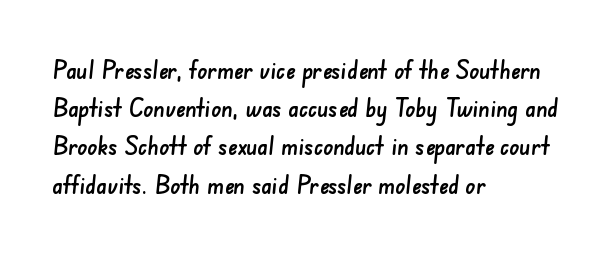
{"underline": "no", "align": "left", "line_spacing": "normal", "line_spacing_ratio": 1.53, "letter_spacing": "normal", "letter_spacing_em": 0.0, "glyph_px": 25}
